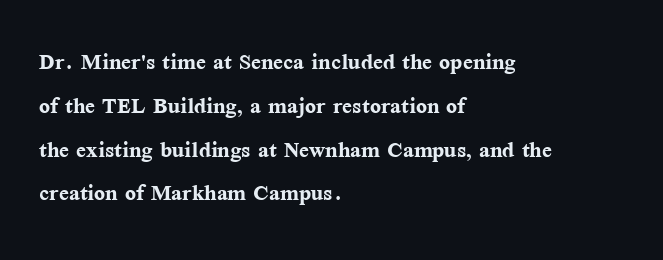
{"serif": "yes", "italic": "no", "bold": "yes", "weight": "semibold", "width": "normal", "stroke_contrast": "medium", "x_height": "medium", "monospaced": "no", "underline": "no", "align": "left", "line_spacing": "normal", "line_spacing_ratio": 1.51, "letter_spacing": "normal", "letter_spacing_em": 0.0, "glyph_px": 29}
